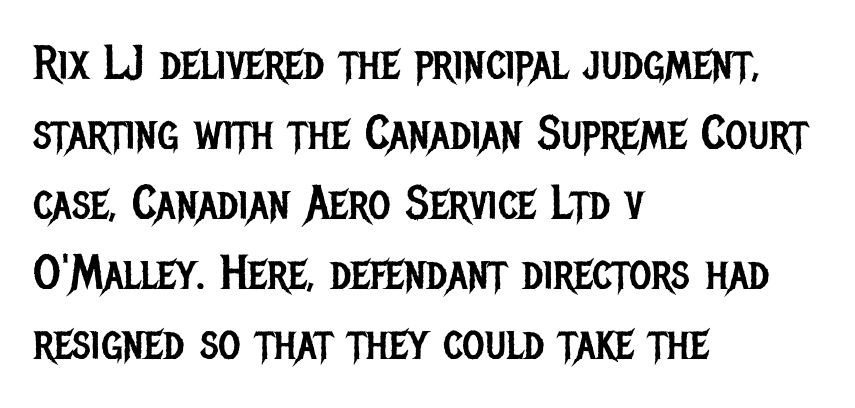
The image shows 48 px regular-weight, condensed sans-serif type, upright; set left-aligned, normal line spacing (1.46x), normal letter spacing, not underlined; low stroke contrast and a large x-height.
